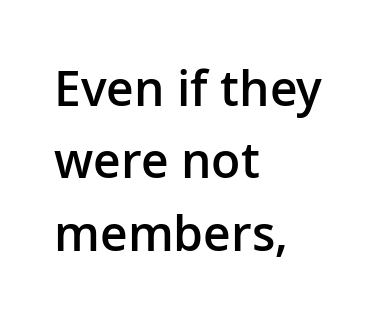
Q: Is the text bold? A: Semi-bold.
Q: Is the text italic (slanted)? A: No, it is upright.
Q: Is the typeface a serif or a sans-serif typeface? A: Sans-serif.
Q: Is the text underlined? A: No.
Q: How is the paragraph aligned? A: Left-aligned.
Q: Is the spacing between letters normal or unusually wide? A: Normal.
Q: Is the spacing between lines tight, normal or loose? A: Normal.
Q: Width (condensed, normal, or wide)? A: Normal.
Q: Stroke contrast? A: Low.
Q: x-height? A: Medium.
Q: Monospaced? A: No.
